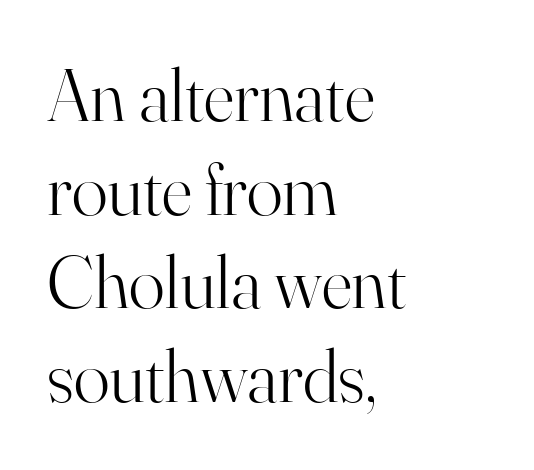
In terms of letterspacing, this is plain default setting. Classification — serif. Reading down the column, the eye jumps a familiar distance to each next line. If you drew a line through each stem, it would be perfectly vertical. Spacing verdict: proportional, widths tailored to each character.
